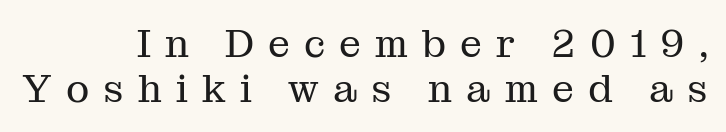
Bold? No — there's no thickening of the strokes. A student would call this right alignment; a typographer would say flush right, rag left. Underline: absent. To sum up the face: it has serifs.
